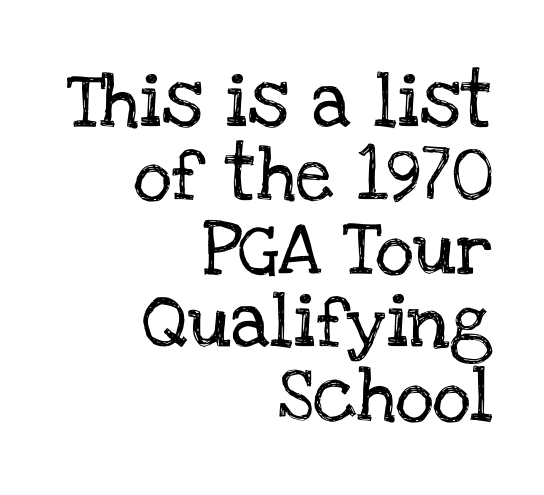
The lines in this sample share a right terminus and differ only in where they begin. Do the characters align in a grid? No, the font is proportional. Rule under the text: the space is simply empty. Characters follow at the spacing the type designer built in.
